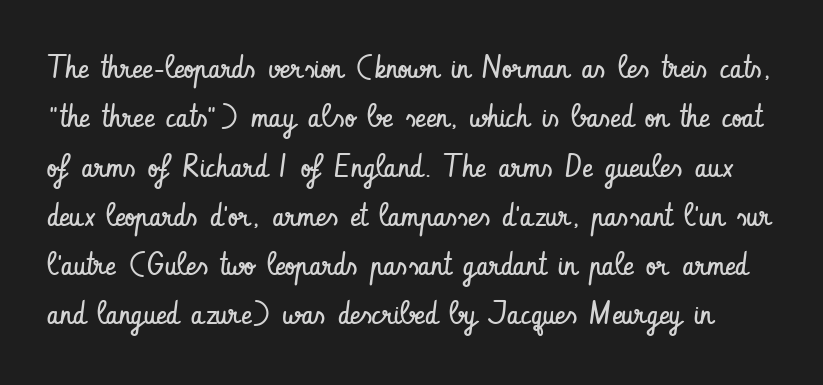
Interline gaps are of average width in this sample. The passage shown is typed in a proportional face where columns would drift. Descenders hang freely into open space. Are there feet on the stems? There aren't — it's a sans. The letterforms sit at book weight or below.
